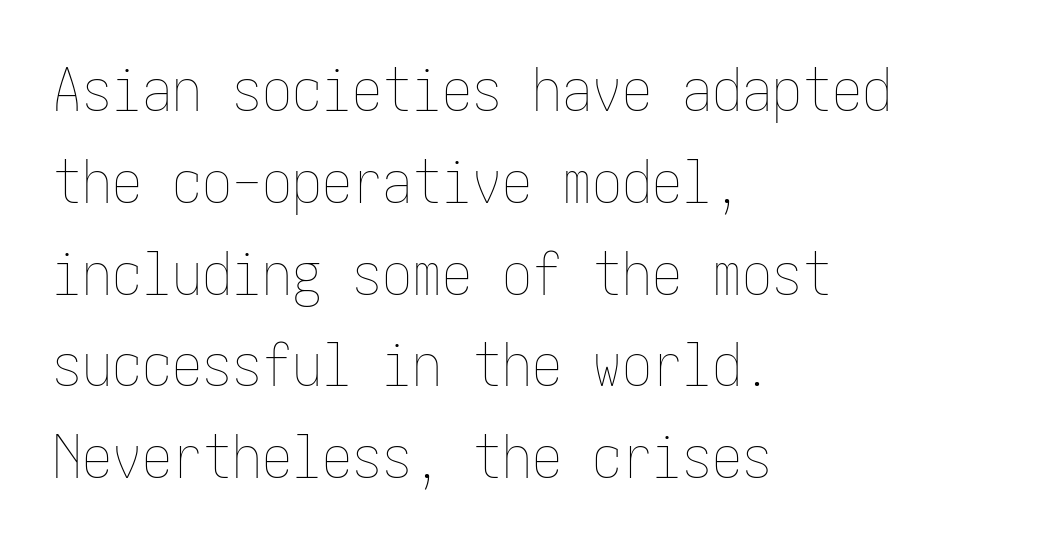
Q: Is the text bold? A: No.
Q: Is the text italic (slanted)? A: No, it is upright.
Q: Is the text underlined? A: No.
Q: How is the paragraph aligned? A: Left-aligned.
Q: Is the spacing between letters normal or unusually wide? A: Normal.
Q: Is the spacing between lines tight, normal or loose? A: Normal.
Q: Width (condensed, normal, or wide)? A: Condensed.
Q: Stroke contrast? A: Low.
Q: x-height? A: Medium.
